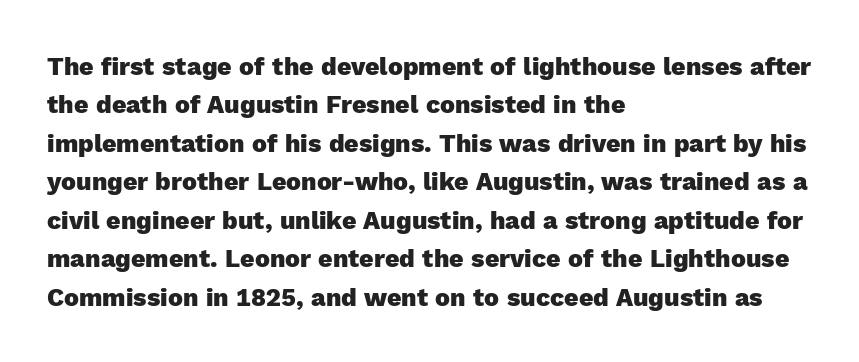
{"italic": "no", "bold": "yes", "underline": "no", "align": "left", "line_spacing": "normal", "line_spacing_ratio": 1.54, "letter_spacing": "normal", "letter_spacing_em": 0.0, "glyph_px": 25}
